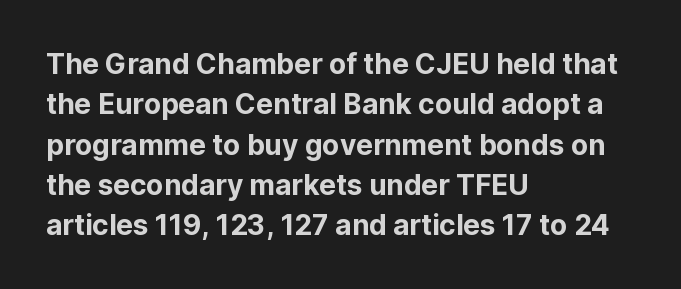
{"serif": "no", "italic": "no", "width": "normal", "stroke_contrast": "low", "x_height": "medium", "monospaced": "no", "underline": "no", "align": "left", "line_spacing": "normal", "line_spacing_ratio": 1.44, "letter_spacing": "normal", "letter_spacing_em": 0.0, "glyph_px": 28}
